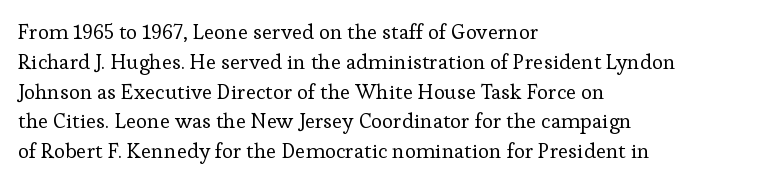
Q: Is the text bold? A: No.
Q: Is the text italic (slanted)? A: No, it is upright.
Q: Is the text underlined? A: No.
Q: How is the paragraph aligned? A: Left-aligned.
Q: Is the spacing between letters normal or unusually wide? A: Normal.
Q: Is the spacing between lines tight, normal or loose? A: Normal.
